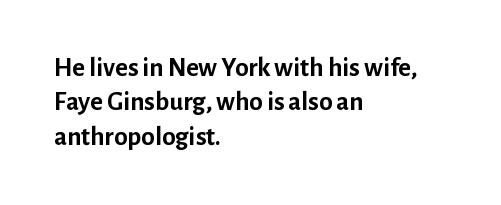
A typesetter would mark this as roman, not italic. Does the copy run flush right? No — it runs flush left. These words are printed bold, with thick strokes throughout. Successive baselines arrive at the customary interval. Caption: standard tracking, unaltered.
